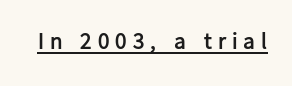
No italicization has been applied; the sample stays upright. Notice how thick the strokes are: this is what a full bold looks like. How are the letters spaced? Widely, with obvious added tracking. The lettering is marked with a stroke running underneath it.
